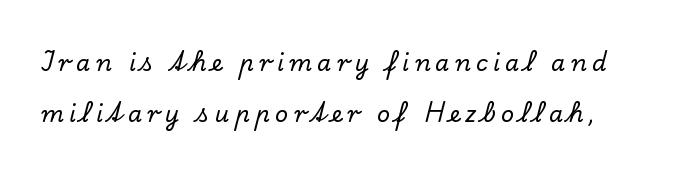
Q: Is the text italic (slanted)? A: Yes.
Q: Is the text underlined? A: No.
Q: Is the spacing between letters normal or unusually wide? A: Unusually wide.
Q: Is the spacing between lines tight, normal or loose? A: Loose.
